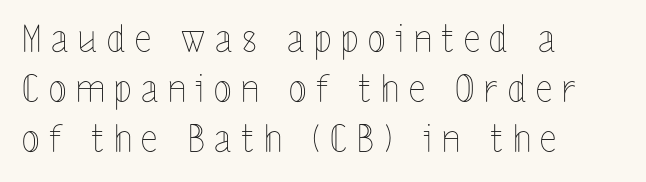
Proportional: the letters do not fall into vertical columns. These lines sit exactly where default settings would place them. Here the glyphs are tracked loosely, breaking word shapes into spaced letters. The paragraph has a hard left edge and a soft right edge. Posture: upright roman. The cut favours lightness, reaching ordinary text weight at its darkest.
